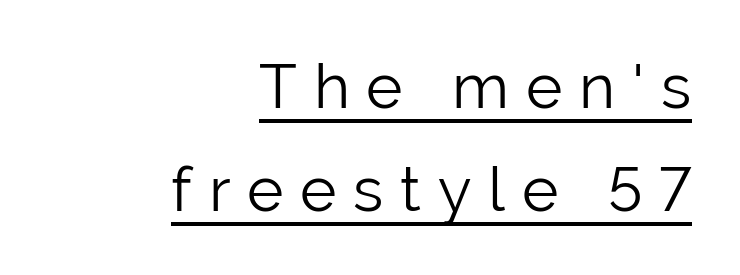
The image shows 62 px light sans-serif type, upright; set right-aligned, normal line spacing (1.66x), unusually wide letter spacing (+0.27 em), underlined; low stroke contrast and a medium x-height.
